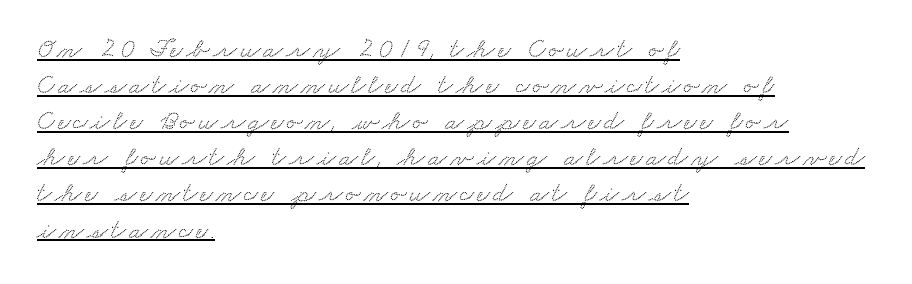
The image shows 28 px wide serif type; set left-aligned, normal line spacing (1.29x), underlined; low stroke contrast and a small x-height.
